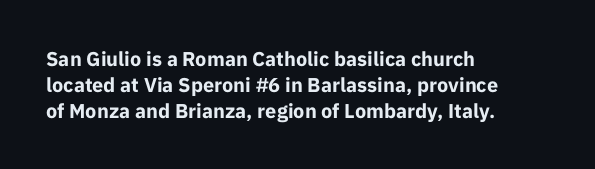
The image shows 20 px bold type, upright; set left-aligned, normal line spacing (1.29x), normal letter spacing, not underlined.
